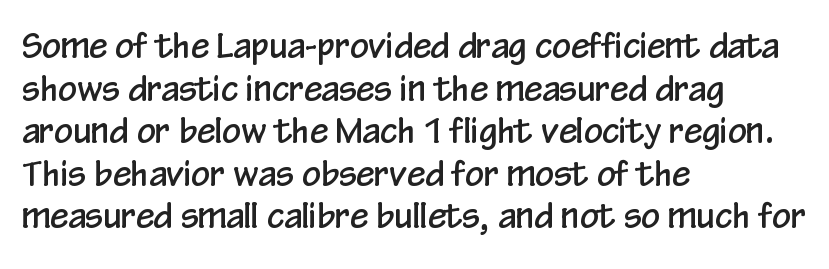
Quick note: not italic, upright. The compositor pushed each line to the left boundary. The vertical gap from one line to the next is medium. A typesetter would call this zero additional tracking. Nothing sits at the stroke ends, so this counts as sans-serif.
